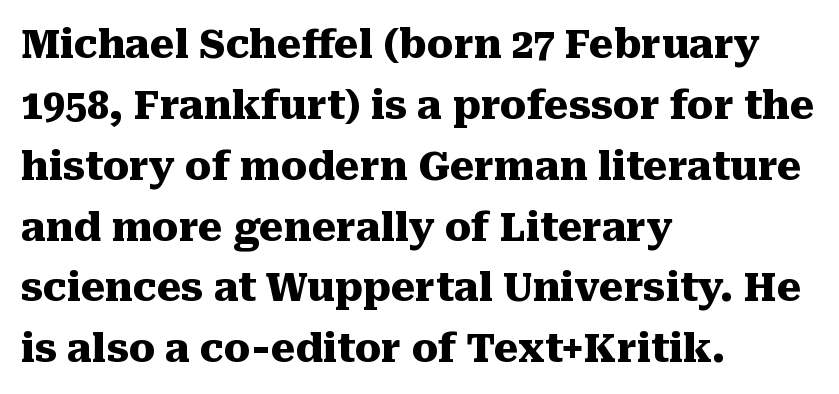
{"serif": "yes", "italic": "no", "bold": "yes", "weight": "heavy", "width": "normal", "stroke_contrast": "medium", "x_height": "medium", "monospaced": "no", "underline": "no", "align": "left", "line_spacing": "normal", "line_spacing_ratio": 1.56, "letter_spacing": "normal", "letter_spacing_em": 0.0, "glyph_px": 39}
